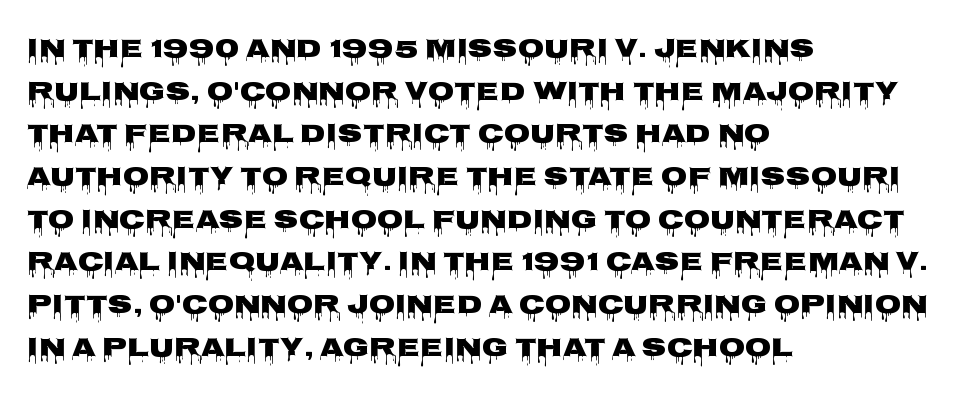
{"italic": "no", "bold": "yes", "underline": "no", "align": "left", "line_spacing": "normal", "line_spacing_ratio": 1.58, "letter_spacing": "normal", "letter_spacing_em": 0.0, "glyph_px": 27}
